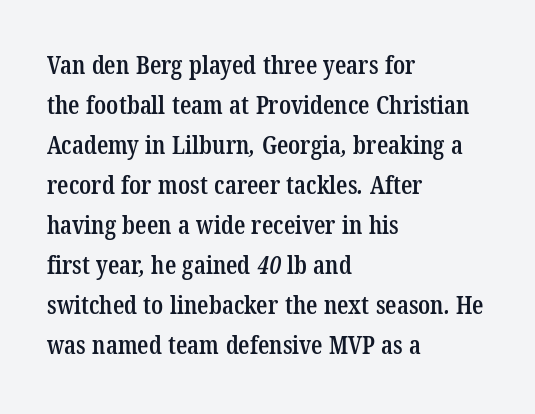
Q: Is the text bold? A: Semi-bold.
Q: Is the text underlined? A: No.
Q: How is the paragraph aligned? A: Left-aligned.
Q: Is the spacing between letters normal or unusually wide? A: Normal.
Q: Is the spacing between lines tight, normal or loose? A: Normal.
